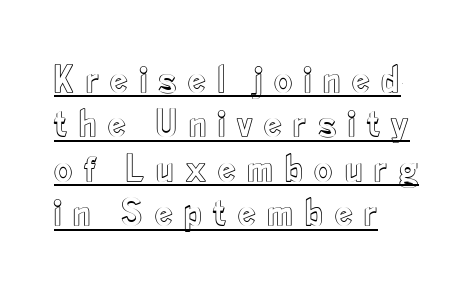
{"italic": "no", "width": "condensed", "x_height": "small", "monospaced": "no", "underline": "yes", "align": "left", "line_spacing": "tight", "line_spacing_ratio": 1.11, "letter_spacing": "wide", "letter_spacing_em": 0.28, "glyph_px": 40}
